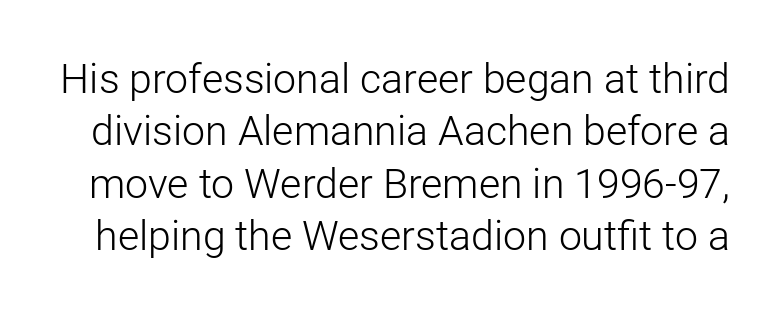
Q: Is the text bold? A: No.
Q: Is the text italic (slanted)? A: No, it is upright.
Q: Is the typeface a serif or a sans-serif typeface? A: Sans-serif.
Q: Is the text underlined? A: No.
Q: Is the spacing between letters normal or unusually wide? A: Normal.
Q: Is the spacing between lines tight, normal or loose? A: Normal.
Q: Width (condensed, normal, or wide)? A: Normal.
Q: Stroke contrast? A: Low.
Q: x-height? A: Medium.
Q: Monospaced? A: No.
